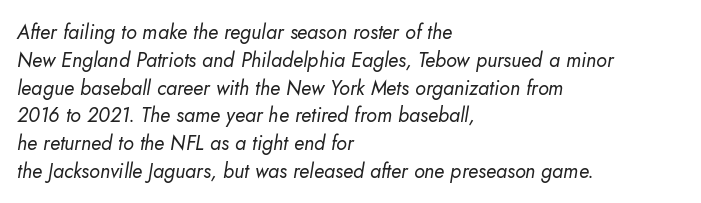
The image shows 20 px text type, italic (leaning right); set left-aligned, normal line spacing (1.39x), normal letter spacing, not underlined.
